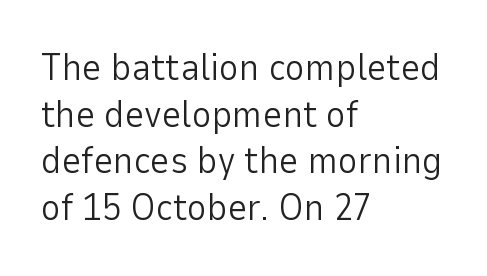
No feet cap the strokes, marking this as sans-serif type. There is no visible air inserted between adjacent glyphs. Ordinary non-slanted type is in use. The strokes carry an ordinary text weight at most. Notice how the passage keeps a crisp vertical edge on the left only.
